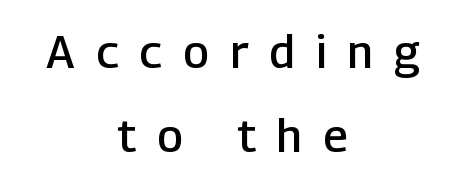
The image shows 46 px semibold sans-serif type, upright; set centered, line spacing 1.82x, unusually wide letter spacing (+0.46 em), not underlined; low stroke contrast and a medium x-height.
